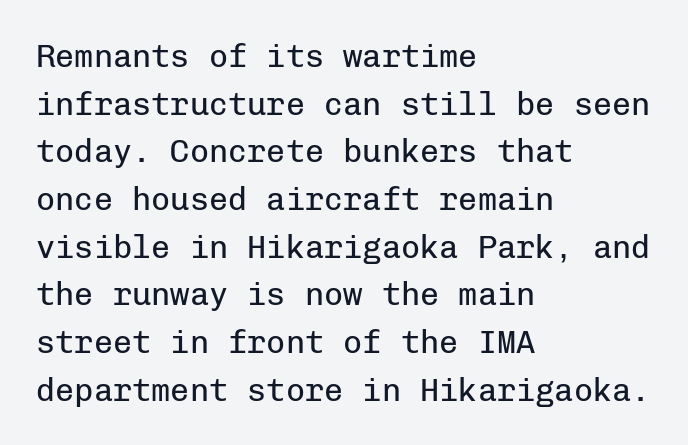
The image shows 32 px regular-weight sans-serif type, upright, monospaced; set left-aligned, normal line spacing (1.49x), normal letter spacing, not underlined; low stroke contrast and a medium x-height.
